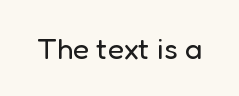
Nope, not italic — everything's standing straight. No letter is thick-stroked: the sample isn't bold. Plain, unruled lines of type. I'd call this a sans setting — the letters go barefoot. Here the designer chose a conventional face with non-uniform glyph widths. The tracking reads as untouched default to a designer's eye.
